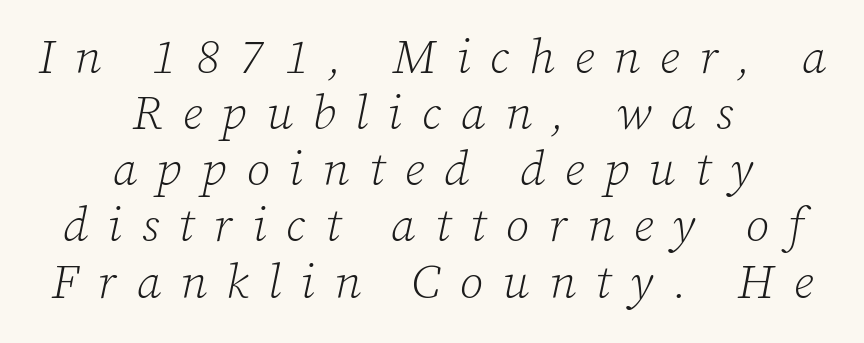
{"serif": "yes", "italic": "yes", "lean": "right", "slant_degrees": 12, "bold": "no", "weight": "light", "width": "normal", "stroke_contrast": "low", "x_height": "medium", "monospaced": "no", "underline": "no", "align": "center", "line_spacing_ratio": 1.17, "letter_spacing": "wide", "letter_spacing_em": 0.41, "glyph_px": 48}
